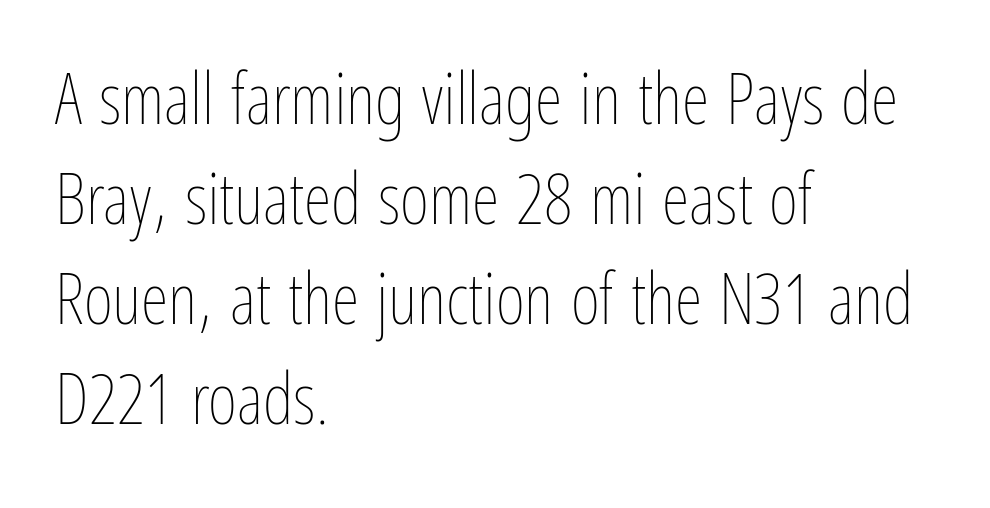
{"italic": "no", "bold": "no", "weight": "thin", "width": "condensed", "stroke_contrast": "low", "x_height": "medium", "monospaced": "no", "underline": "no", "align": "left", "line_spacing": "normal", "line_spacing_ratio": 1.41, "letter_spacing": "normal", "letter_spacing_em": 0.0, "glyph_px": 71}
